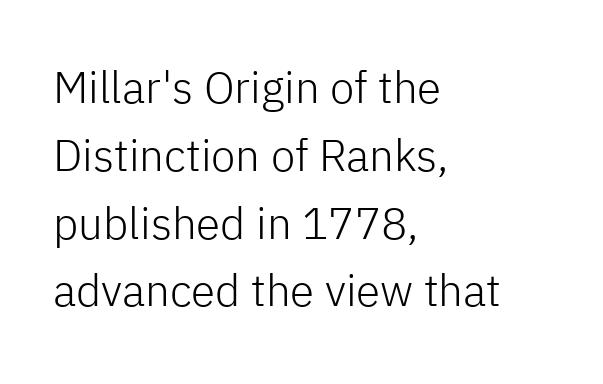
Casual observation: everything's shoved over to the left. The line texture is even and compact thanks to regular tracking. You can tell it's not italic because the verticals are truly vertical. The font is comparable to plain body text, perhaps lighter. Descender tails drop into unmarked territory. Each letter keeps its own natural width here, so spacing adapts to shape.
